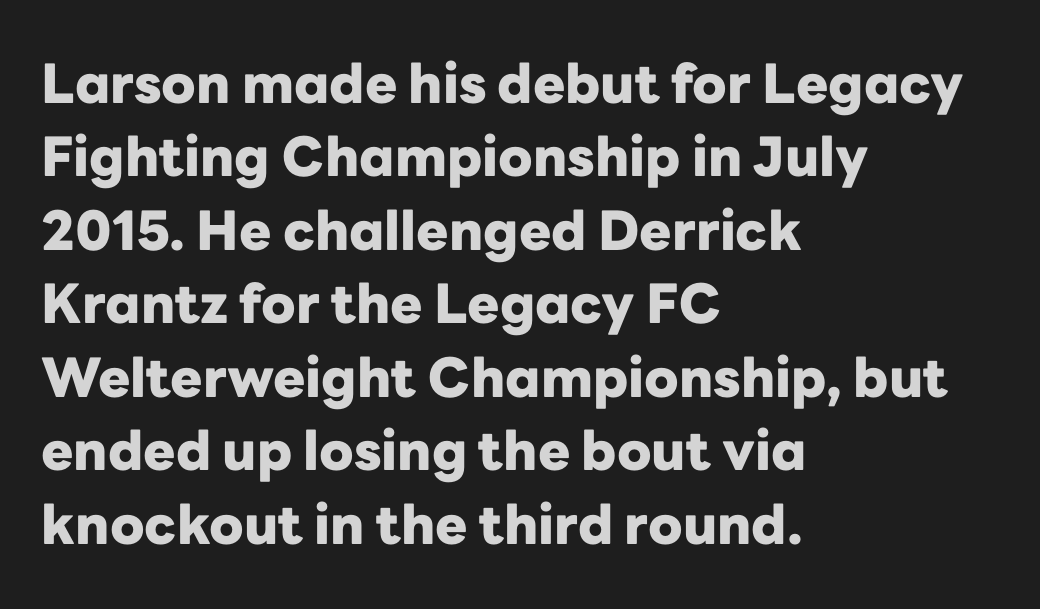
{"serif": "no", "italic": "no", "bold": "yes", "weight": "heavy", "width": "normal", "stroke_contrast": "low", "x_height": "medium", "monospaced": "no", "underline": "no", "align": "left", "line_spacing": "normal", "line_spacing_ratio": 1.36, "letter_spacing": "normal", "letter_spacing_em": 0.0, "glyph_px": 54}
